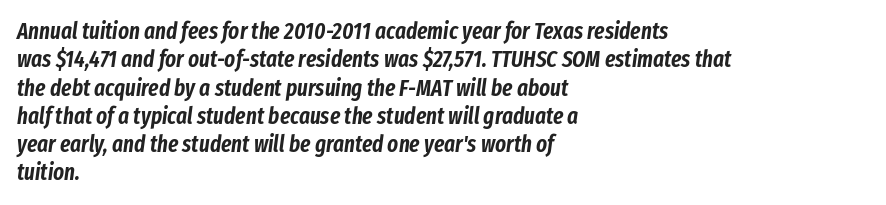
{"italic": "yes", "lean": "right", "slant_degrees": 8, "underline": "no", "align": "left", "line_spacing_ratio": 1.23, "letter_spacing": "normal", "letter_spacing_em": 0.0, "glyph_px": 23}
